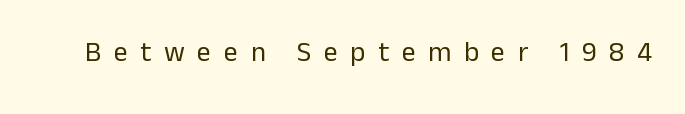
Decoration check: the copy has no underline. In terms of letterspacing, this is a distinctly airy, spread setting. The axis of the letterforms is exactly vertical. You could not count columns in this text — the font is proportionally spaced. Check where the strokes stop: nothing finishes them off — pure sans.
